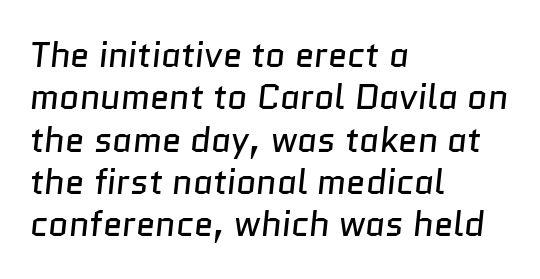
Stems and bowls with no extra thickness — not bold. The face used here is proportionally spaced, like ordinary book or web type. Caption: standard tracking, unaltered. Rule under the text: the space is simply empty. Serifs: no, the terminals of the letterforms are clean.
